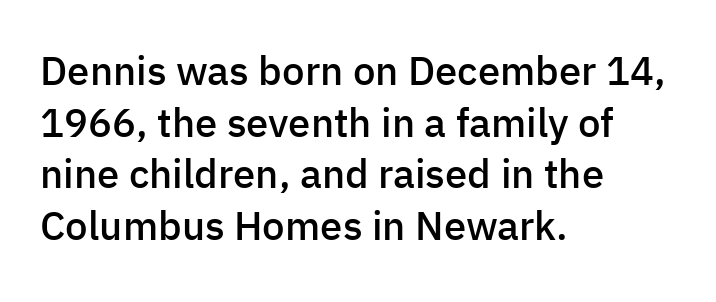
The image shows 40 px semibold sans-serif type, upright; set left-aligned, normal line spacing (1.29x), normal letter spacing, not underlined; low stroke contrast and a medium x-height.
